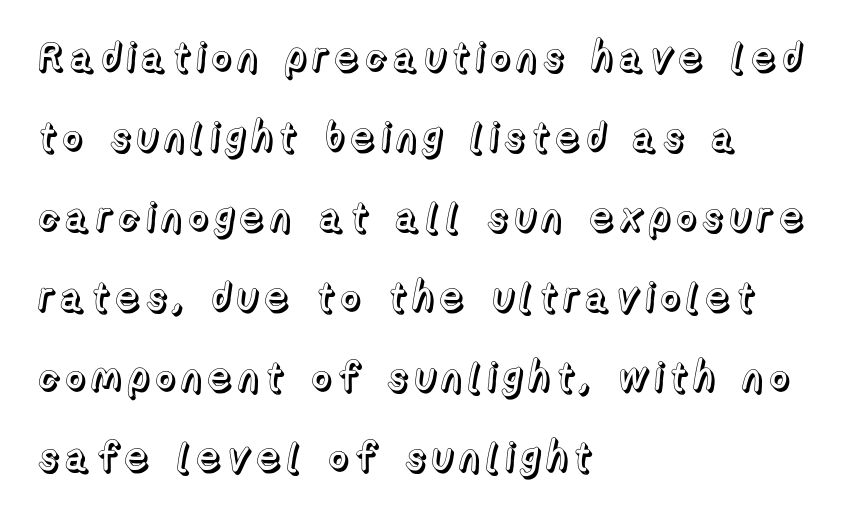
{"width": "normal", "x_height": "medium", "monospaced": "no", "underline": "no", "align": "left", "line_spacing": "loose", "line_spacing_ratio": 2.0, "glyph_px": 40}
